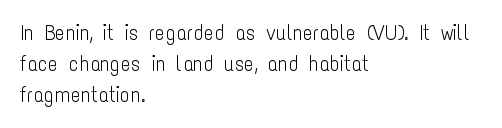
The image shows 21 px text type, upright; set left-aligned, normal line spacing (1.47x), normal letter spacing, not underlined.
